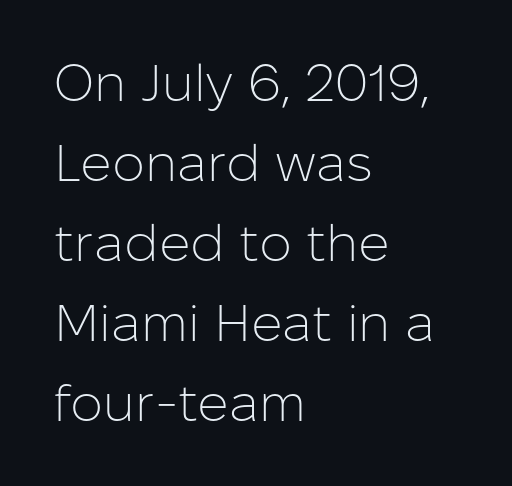
The image shows 52 px light sans-serif type, upright; set left-aligned, normal line spacing (1.54x), normal letter spacing, not underlined; low stroke contrast and a medium x-height.
